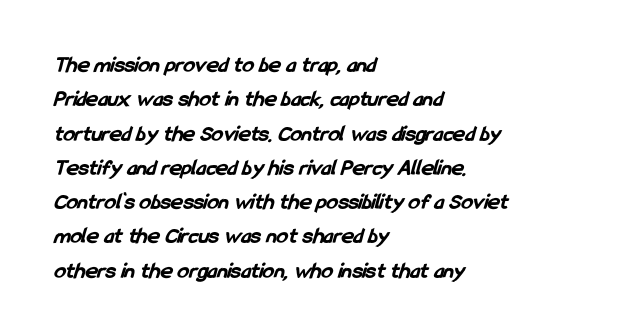
Spacing between characters is what you'd get straight out of the box. This sample is left-justified, so line endings fall wherever the words run out. Honestly, there is no underline to notice here at all. This is heavy type, rendered in bold. Line spacing here is normal.
